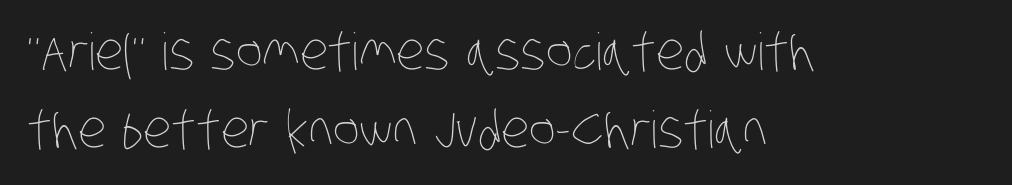
The image shows 51 px thin, condensed type; set left-aligned, normal line spacing (1.53x), normal letter spacing, not underlined; low stroke contrast and a large x-height.
